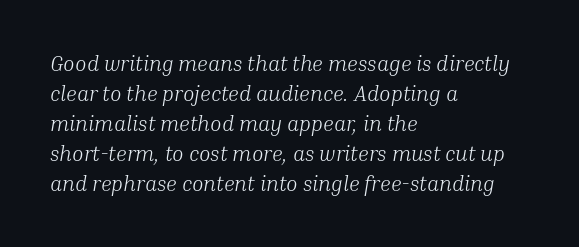
{"italic": "yes", "lean": "right", "slant_degrees": 10, "bold": "no", "underline": "no", "align": "left", "line_spacing": "normal", "line_spacing_ratio": 1.43, "letter_spacing": "normal", "letter_spacing_em": 0.0, "glyph_px": 21}
